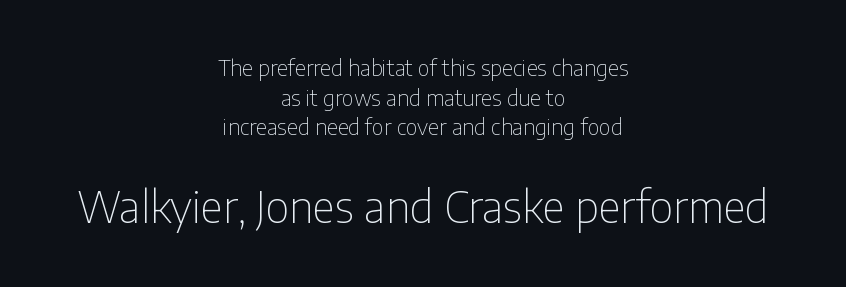
Q: Is the text bold? A: No.
Q: Is the text italic (slanted)? A: No, it is upright.
Q: Is the typeface a serif or a sans-serif typeface? A: Sans-serif.
Q: Is the text underlined? A: No.
Q: How is the paragraph aligned? A: Centered.
Q: Is the spacing between letters normal or unusually wide? A: Normal.
Q: Is the spacing between lines tight, normal or loose? A: Normal.
Q: Which block of text is set in a larger size, the first (top) or the second (bottom)? A: The second (bottom) one.
Q: Width (condensed, normal, or wide)? A: Condensed.
Q: Stroke contrast? A: Low.
Q: x-height? A: Medium.
Q: Monospaced? A: No.
